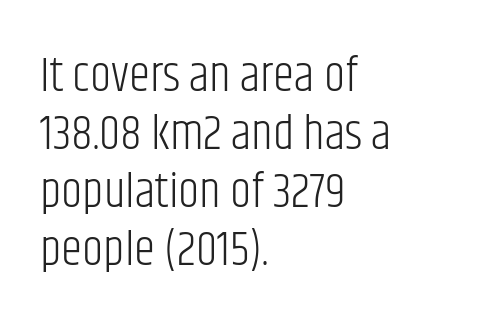
Q: Is the text bold? A: No.
Q: Is the text italic (slanted)? A: No, it is upright.
Q: Is the typeface a serif or a sans-serif typeface? A: Sans-serif.
Q: Is the text underlined? A: No.
Q: How is the paragraph aligned? A: Left-aligned.
Q: Is the spacing between letters normal or unusually wide? A: Normal.
Q: Width (condensed, normal, or wide)? A: Condensed.
Q: Stroke contrast? A: Low.
Q: x-height? A: Large.
Q: Monospaced? A: No.
